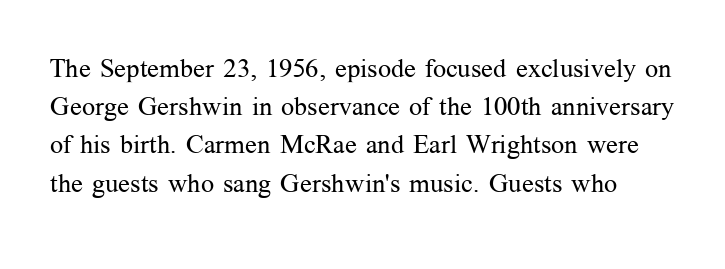
{"italic": "no", "bold": "no", "underline": "no", "line_spacing": "normal", "line_spacing_ratio": 1.47, "letter_spacing": "normal", "letter_spacing_em": 0.0, "glyph_px": 26}
